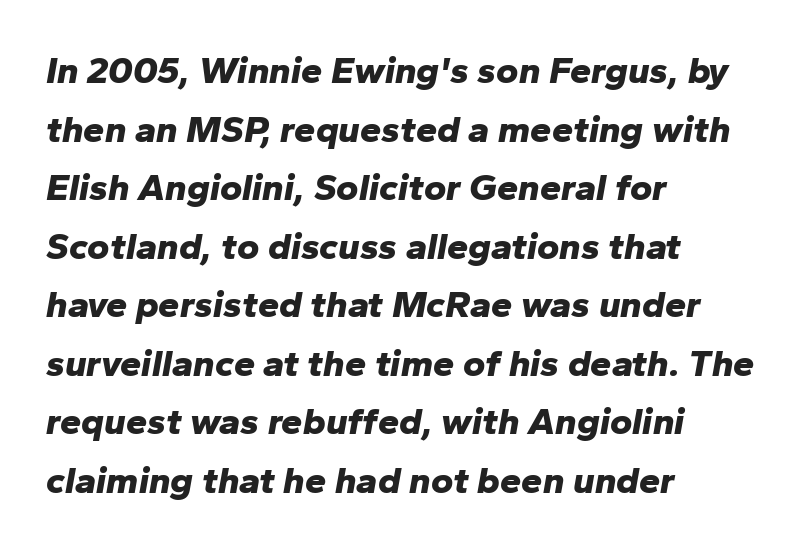
Q: Is the text bold? A: Yes.
Q: Is the text italic (slanted)? A: Yes, it leans right by about 10 degrees.
Q: Is the text underlined? A: No.
Q: How is the paragraph aligned? A: Left-aligned.
Q: Is the spacing between letters normal or unusually wide? A: Normal.
Q: Is the spacing between lines tight, normal or loose? A: Normal.
Q: Width (condensed, normal, or wide)? A: Normal.
Q: Stroke contrast? A: Low.
Q: x-height? A: Medium.
Q: Monospaced? A: No.
